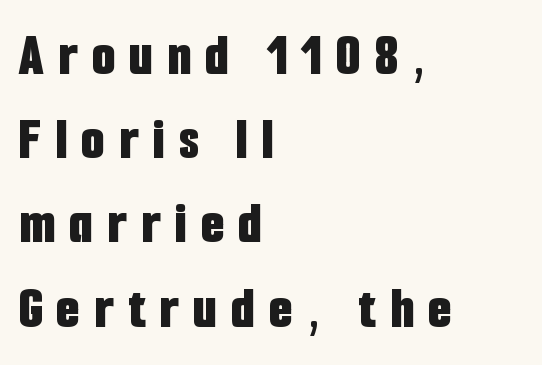
The image shows 61 px bold, condensed sans-serif type, upright; set left-aligned, normal line spacing (1.38x), unusually wide letter spacing (+0.23 em), not underlined; low stroke contrast and a medium x-height.
